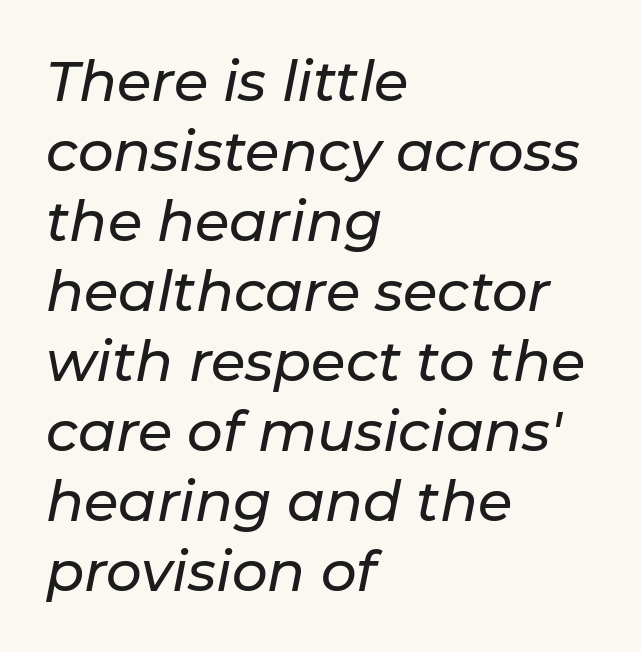
The image shows 56 px text type, italic (leaning right); set left-aligned, normal line spacing (1.25x), normal letter spacing, not underlined; low stroke contrast and a medium x-height.
